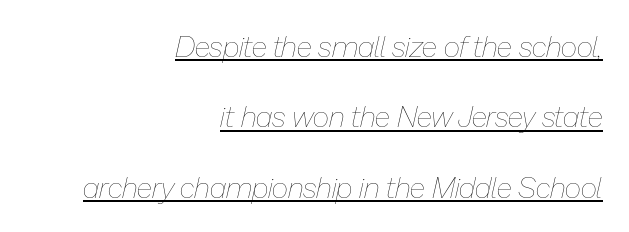
{"italic": "yes", "lean": "right", "slant_degrees": 13, "bold": "no", "weight": "thin", "width": "normal", "stroke_contrast": "low", "x_height": "medium", "monospaced": "no", "underline": "yes", "align": "right", "line_spacing": "loose", "line_spacing_ratio": 2.43, "letter_spacing": "normal", "letter_spacing_em": 0.0, "glyph_px": 29}
